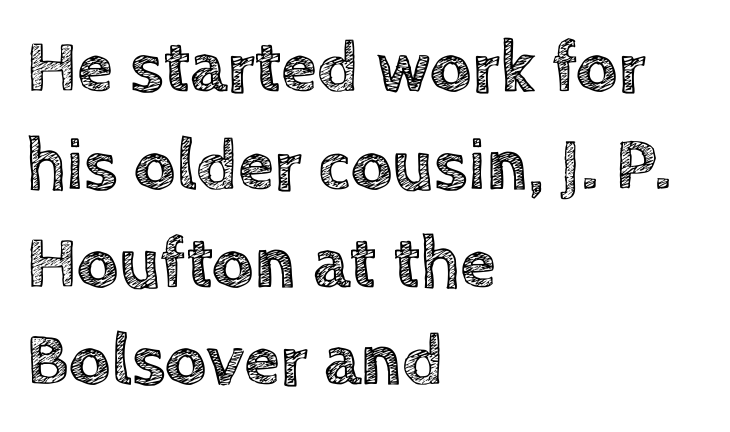
The image shows 73 px text type, upright; set left-aligned, normal line spacing (1.34x), normal letter spacing, not underlined; a large x-height.
